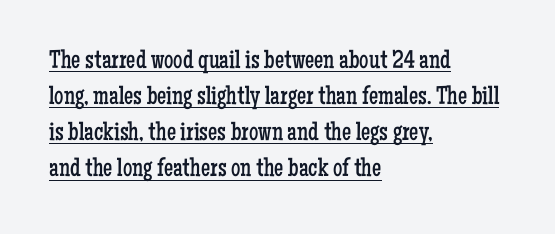
The space between consecutive lines is moderate. The sample's only ornament is a line tracing under the words. You could call the tracking neutral — neither tight nor loose. On a weight scale, this lands at 450 or below. Designer's note — italics off, roman on. Teacher's note: observe the even left margin — that is flush-left alignment.
